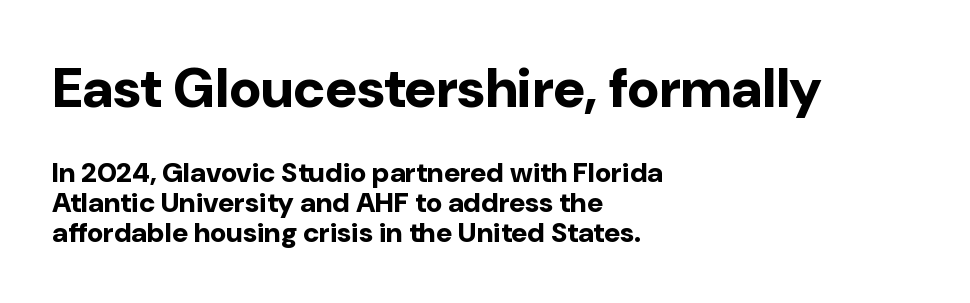
{"serif": "no", "italic": "no", "bold": "yes", "weight": "bold", "width": "normal", "stroke_contrast": "low", "x_height": "medium", "monospaced": "no", "underline": "no", "align": "left", "line_spacing": "tight", "line_spacing_ratio": 1.06, "letter_spacing": "normal", "letter_spacing_em": 0.0, "larger_block": "first", "size_ratio": 1.96, "glyph_px": 55}
